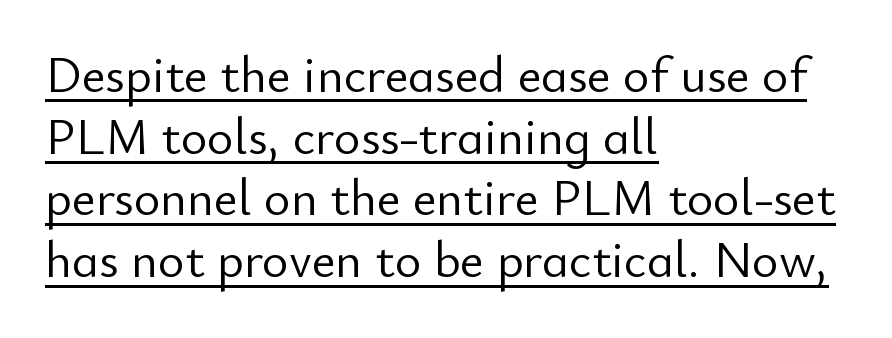
Spacing verdict: proportional, widths tailored to each character. Caption: face not bold, strokes unweighted. Caption: standard tracking, unaltered. Serifs: no, the terminals of the letterforms are clean. A rule runs beneath these lines of type. If you drew a line through each stem, it would be perfectly vertical.
